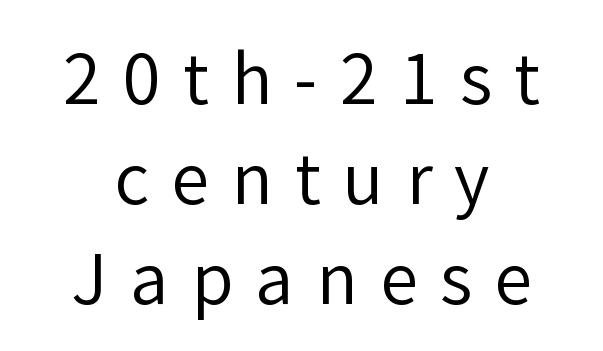
The image shows 69 px regular-weight sans-serif type, upright; set centered, normal line spacing (1.45x), unusually wide letter spacing (+0.32 em), not underlined; low stroke contrast and a medium x-height.
